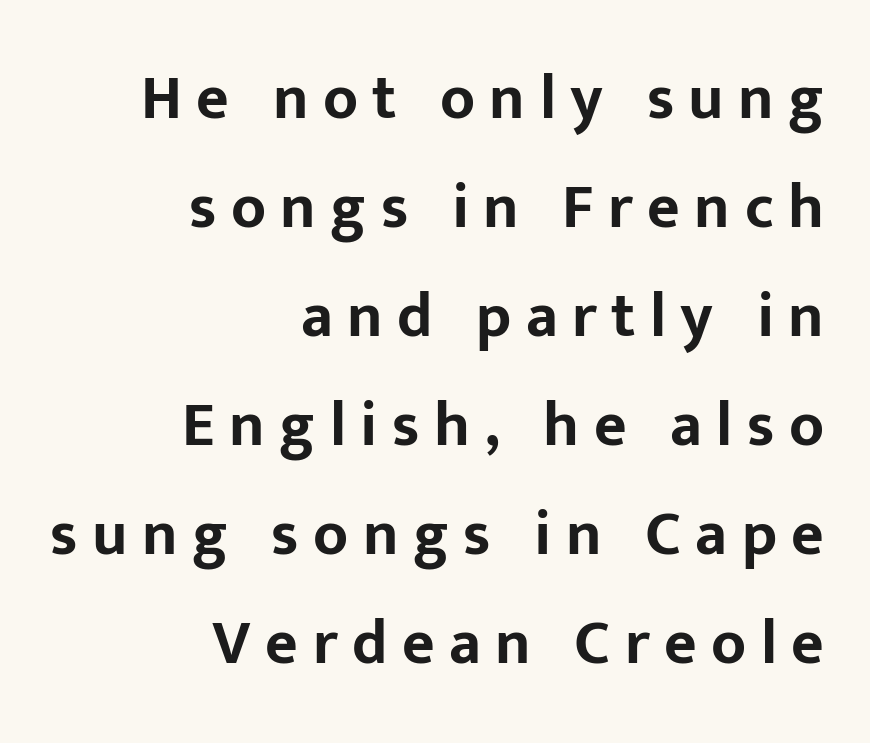
The image shows 63 px bold sans-serif type, upright; set right-aligned, line spacing 1.73x, unusually wide letter spacing (+0.23 em), not underlined; low stroke contrast and a medium x-height.
